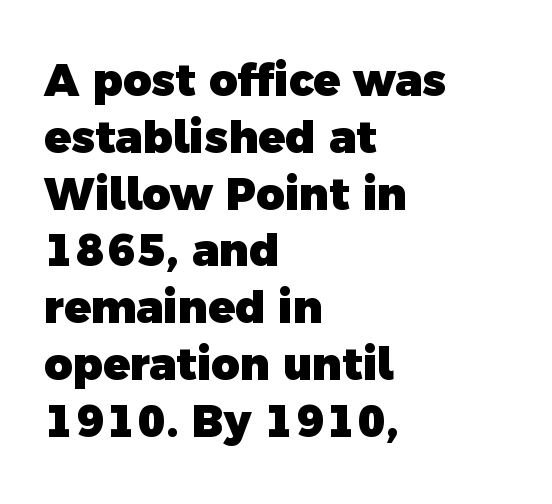
Q: Is the text bold? A: Yes.
Q: Is the typeface a serif or a sans-serif typeface? A: Sans-serif.
Q: Is the text underlined? A: No.
Q: How is the paragraph aligned? A: Left-aligned.
Q: Is the spacing between letters normal or unusually wide? A: Normal.
Q: Is the spacing between lines tight, normal or loose? A: Normal.
Q: Width (condensed, normal, or wide)? A: Normal.
Q: x-height? A: Medium.
Q: Monospaced? A: No.
